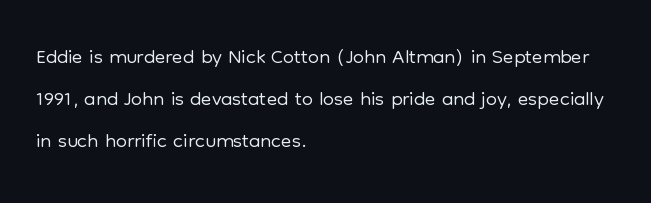
{"serif": "no", "italic": "no", "bold": "no", "weight": "light", "width": "normal", "stroke_contrast": "low", "x_height": "medium", "monospaced": "no", "underline": "no", "align": "left", "line_spacing": "normal", "line_spacing_ratio": 1.36, "letter_spacing": "normal", "letter_spacing_em": 0.0, "glyph_px": 31}
